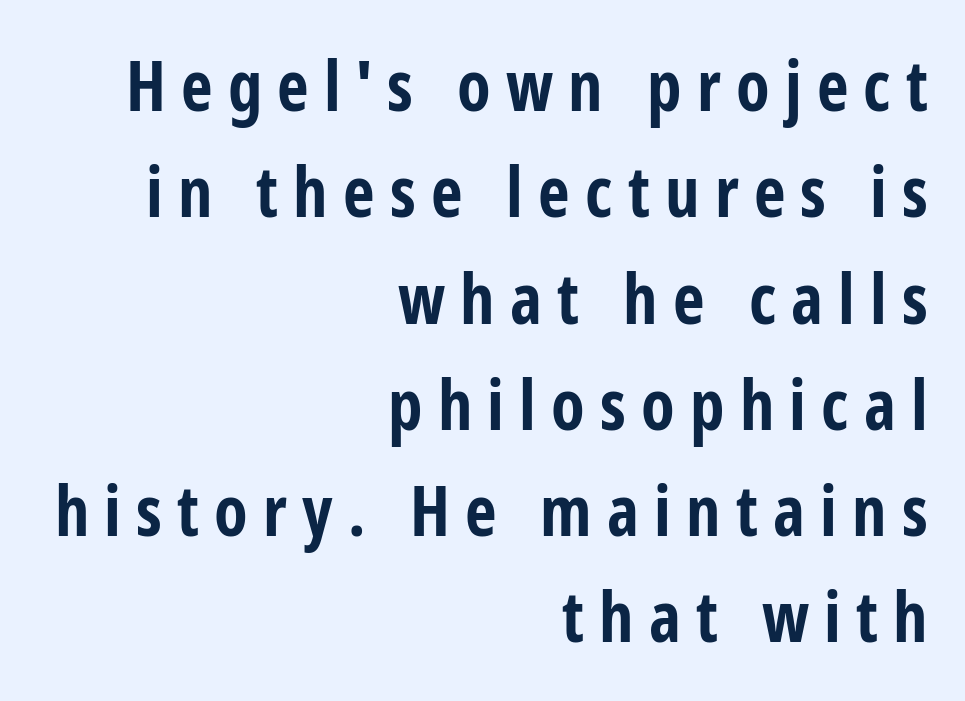
The image shows 69 px bold, condensed sans-serif type, upright; set right-aligned, normal line spacing (1.54x), unusually wide letter spacing (+0.22 em), not underlined; low stroke contrast and a medium x-height.
